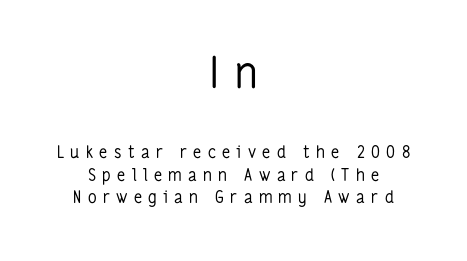
Q: Is the text bold? A: No.
Q: Is the text italic (slanted)? A: No, it is upright.
Q: Is the typeface a serif or a sans-serif typeface? A: Sans-serif.
Q: Is the text underlined? A: No.
Q: How is the paragraph aligned? A: Centered.
Q: Is the spacing between letters normal or unusually wide? A: Unusually wide.
Q: Is the spacing between lines tight, normal or loose? A: Normal.
Q: Which block of text is set in a larger size, the first (top) or the second (bottom)? A: The first (top) one.
Q: Width (condensed, normal, or wide)? A: Condensed.
Q: Stroke contrast? A: Low.
Q: x-height? A: Medium.
Q: Monospaced? A: No.
